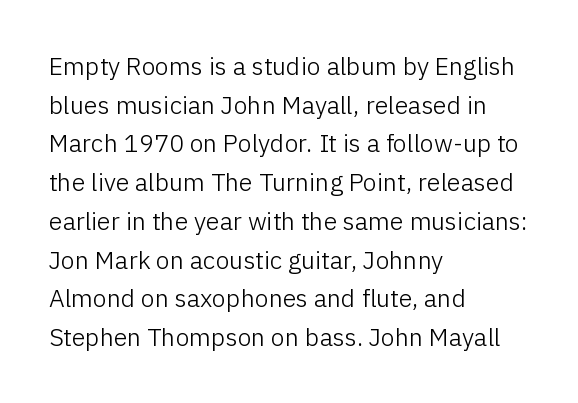
The image shows 25 px text type, upright; set left-aligned, normal line spacing (1.55x), normal letter spacing, not underlined.
